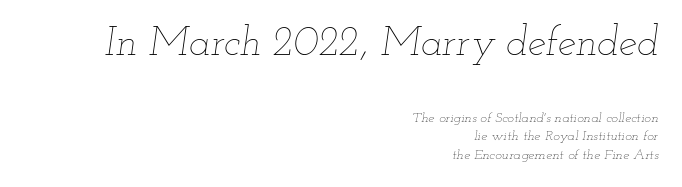
Q: Is the text bold? A: No.
Q: Is the text italic (slanted)? A: Yes, it leans right by about 12 degrees.
Q: Is the text underlined? A: No.
Q: How is the paragraph aligned? A: Right-aligned.
Q: Is the spacing between letters normal or unusually wide? A: Normal.
Q: Is the spacing between lines tight, normal or loose? A: Normal.
Q: Which block of text is set in a larger size, the first (top) or the second (bottom)? A: The first (top) one.
Q: Width (condensed, normal, or wide)? A: Wide.
Q: Stroke contrast? A: Low.
Q: x-height? A: Small.
Q: Monospaced? A: No.
